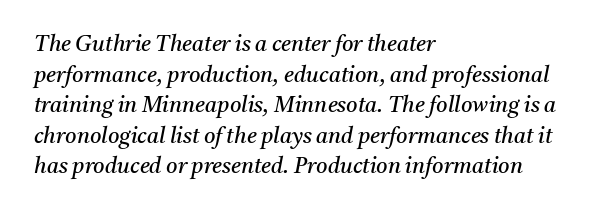
The specimen omits any rule beneath the text block's lines. Vertical spacing — default. Compared with a centered layout, this one pins lines to the left instead. No chunkiness to these letters — they're not bold. The letters are slanted; this is an italic face. The letters sit at their default tracking, neither squeezed nor spread.
